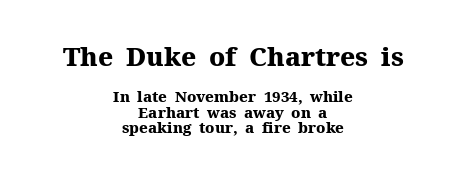
The image shows 26 px bold type, upright; set centered, tight line spacing (1.02x), normal letter spacing, not underlined; the first (top) block is 1.73x larger.
